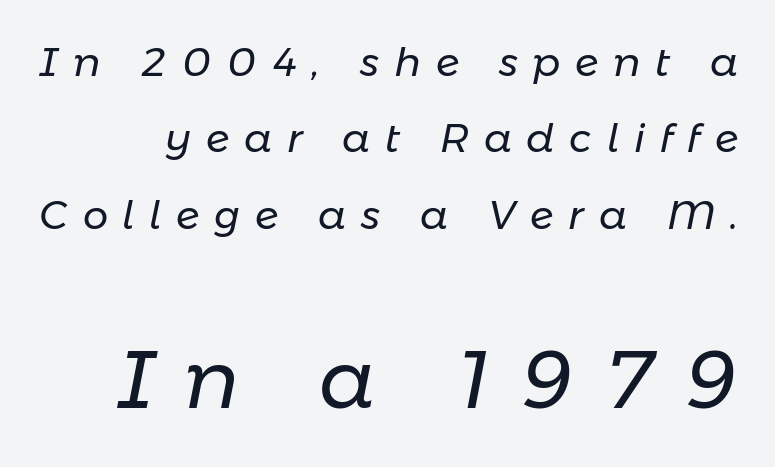
Q: Is the text bold? A: No.
Q: Is the text italic (slanted)? A: Yes, it leans right by about 11 degrees.
Q: Is the text underlined? A: No.
Q: Is the spacing between letters normal or unusually wide? A: Unusually wide.
Q: Is the spacing between lines tight, normal or loose? A: Loose.
Q: Which block of text is set in a larger size, the first (top) or the second (bottom)? A: The second (bottom) one.
Q: Width (condensed, normal, or wide)? A: Normal.
Q: Stroke contrast? A: Low.
Q: x-height? A: Medium.
Q: Monospaced? A: No.
